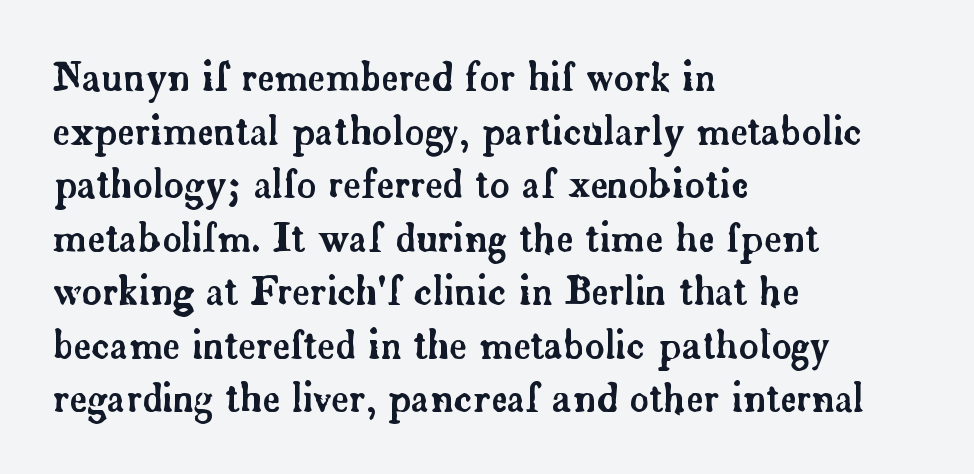
Just letters on the line, the space beneath them empty. Character widths vary here, with narrow letters taking less room than wide ones. Type style note: has serifs. The setting favours the left margin, as ordinary paragraphs usually do.
